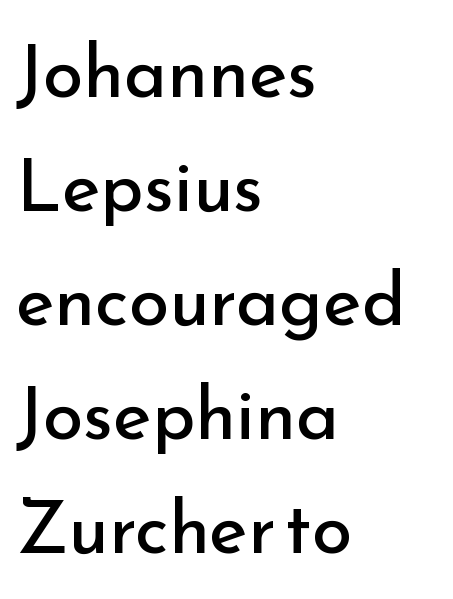
No heavy texture on the line: the type isn't bold. Line starts are locked; line ends wander. Every stem runs plumb, perpendicular to the baseline. The rendering uses natural spacing where letterforms have individual widths. There is no visible air inserted between adjacent glyphs. Line spacing here is normal.
